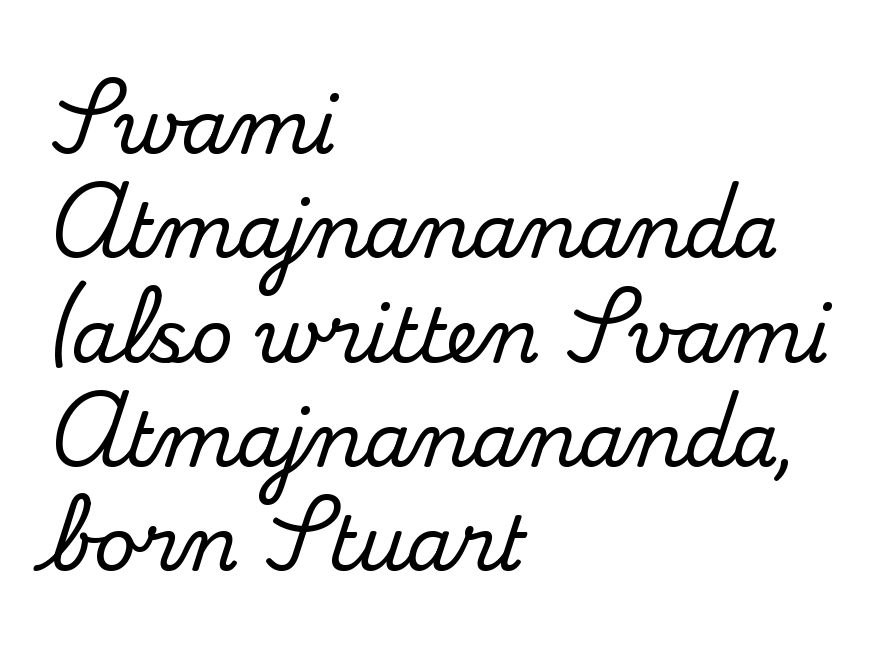
The image shows 74 px text type; set left-aligned, normal line spacing (1.41x), normal letter spacing, not underlined; medium stroke contrast and a small x-height.
